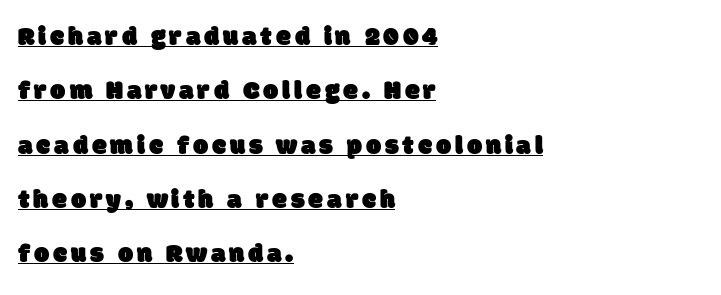
{"underline": "yes", "align": "left", "line_spacing": "loose", "line_spacing_ratio": 2.01, "glyph_px": 27}
